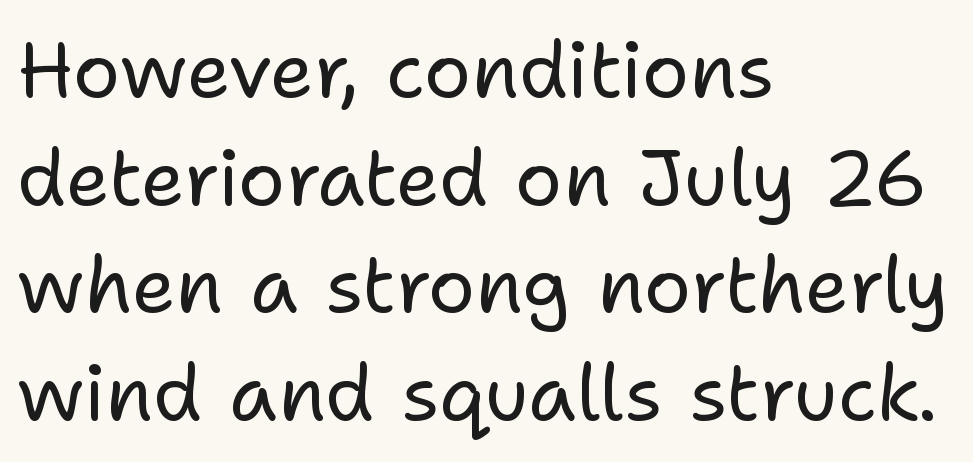
You could not count columns in this text — the font is proportionally spaced. This sample uses an upright cut, with every glyph sitting square on the baseline. Check the space under the baseline: it is left empty. All the whitespace from short lines collects on the right. Characters follow at the spacing the type designer built in.
